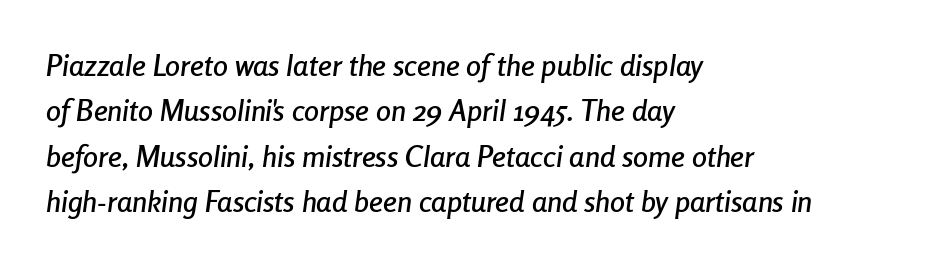
Q: Is the text italic (slanted)? A: Yes, it leans right by about 8 degrees.
Q: Is the text underlined? A: No.
Q: How is the paragraph aligned? A: Left-aligned.
Q: Is the spacing between letters normal or unusually wide? A: Normal.
Q: Is the spacing between lines tight, normal or loose? A: Normal.
Q: Width (condensed, normal, or wide)? A: Condensed.
Q: Stroke contrast? A: Low.
Q: x-height? A: Medium.
Q: Monospaced? A: No.
